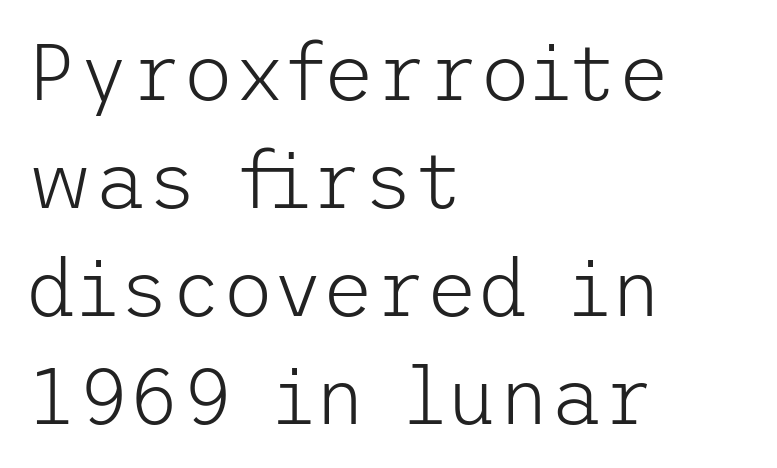
{"serif": "no", "italic": "no", "bold": "no", "weight": "light", "width": "normal", "stroke_contrast": "low", "x_height": "medium", "underline": "no", "align": "left", "line_spacing": "normal", "line_spacing_ratio": 1.35, "letter_spacing": "normal", "letter_spacing_em": 0.0, "glyph_px": 80}
